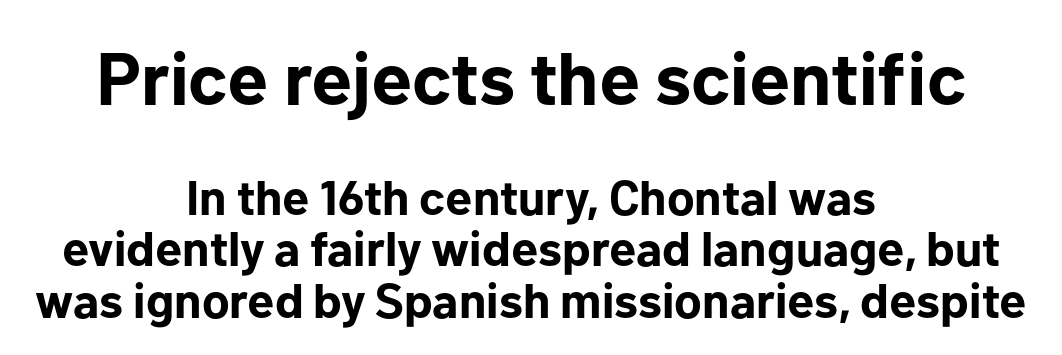
The image shows 74 px bold sans-serif type, upright; set centered, tight line spacing (1.05x), normal letter spacing, not underlined; the first (top) block is 1.51x larger; low stroke contrast and a medium x-height.
